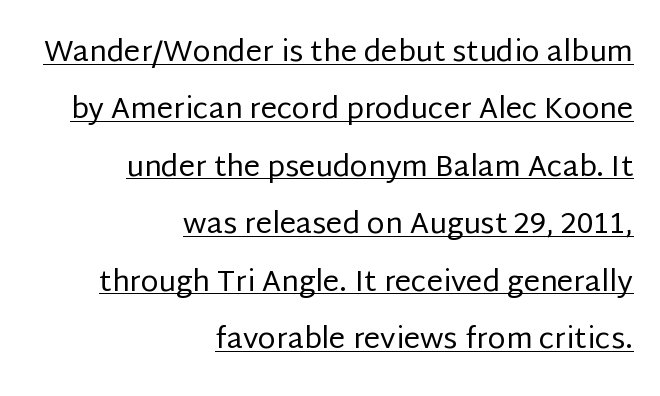
{"serif": "no", "italic": "no", "bold": "no", "weight": "regular", "width": "normal", "stroke_contrast": "low", "x_height": "large", "monospaced": "no", "underline": "yes", "align": "right", "line_spacing": "loose", "line_spacing_ratio": 1.98, "letter_spacing": "normal", "letter_spacing_em": 0.0, "glyph_px": 29}
